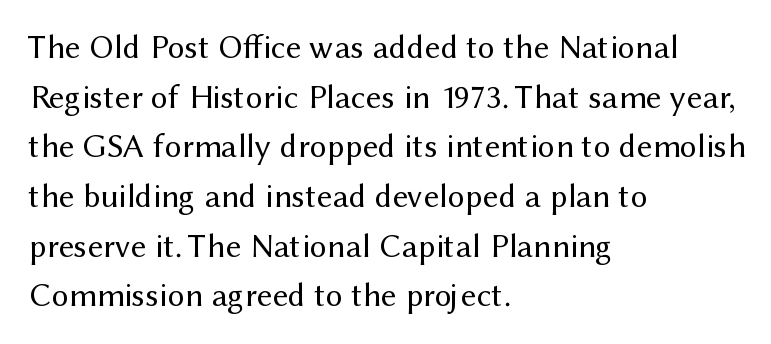
{"serif": "no", "italic": "no", "bold": "no", "weight": "regular", "width": "normal", "stroke_contrast": "medium", "x_height": "medium", "monospaced": "no", "underline": "no", "align": "left", "line_spacing": "normal", "line_spacing_ratio": 1.46, "letter_spacing": "normal", "letter_spacing_em": 0.0, "glyph_px": 34}
